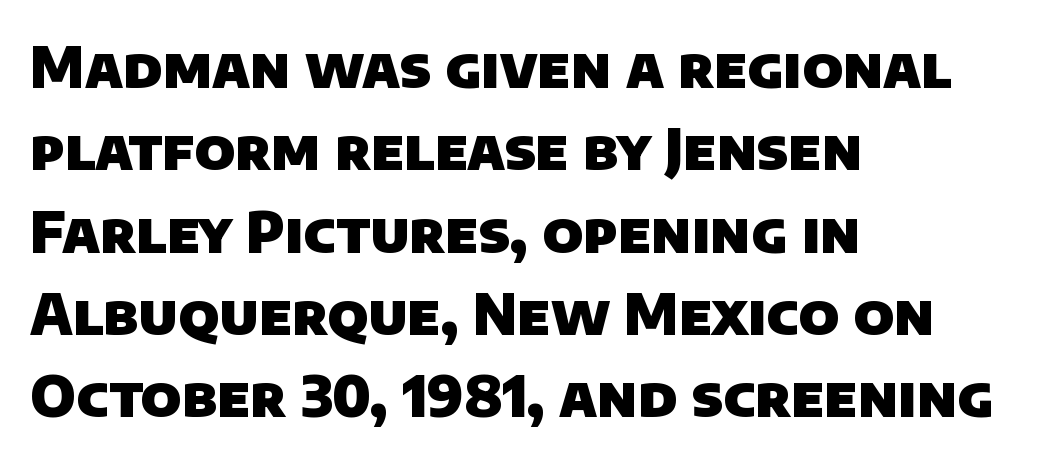
Q: Is the text bold? A: Yes.
Q: Is the typeface a serif or a sans-serif typeface? A: Sans-serif.
Q: Is the text underlined? A: No.
Q: How is the paragraph aligned? A: Left-aligned.
Q: Is the spacing between letters normal or unusually wide? A: Normal.
Q: Is the spacing between lines tight, normal or loose? A: Normal.
Q: Width (condensed, normal, or wide)? A: Normal.
Q: Stroke contrast? A: Low.
Q: x-height? A: Large.
Q: Monospaced? A: No.
